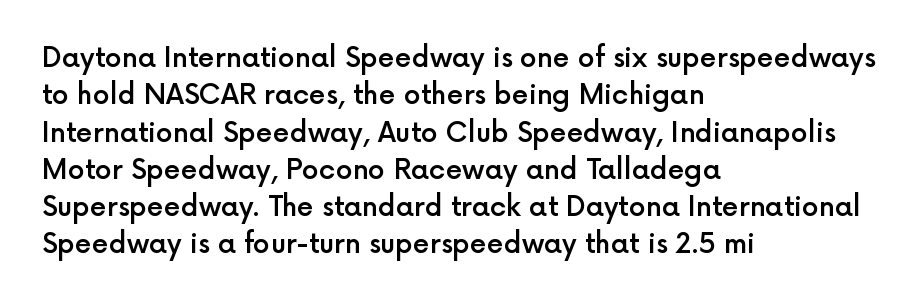
The image shows 27 px text type, upright; set left-aligned, normal line spacing (1.38x), normal letter spacing, not underlined.
